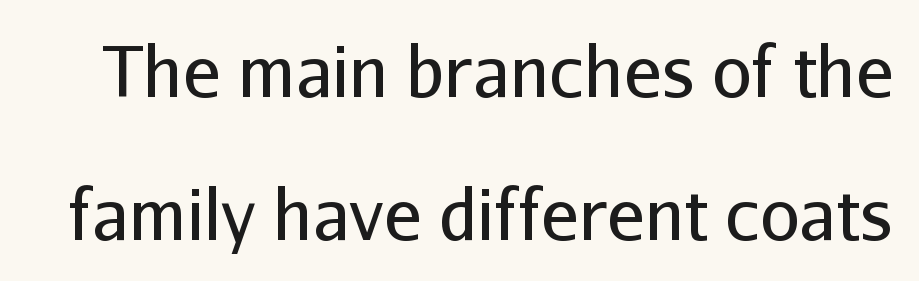
In terms of letterspacing, this is plain default setting. Look at the bottom of the vertical strokes: they stop flat, with no serifs. A typesetter would call this proportional, since set widths differ per character. The leading is generous, giving the passage an open texture.
